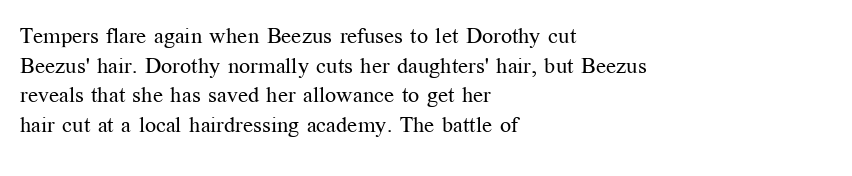
{"italic": "no", "bold": "no", "underline": "no", "align": "left", "line_spacing": "normal", "line_spacing_ratio": 1.35, "letter_spacing": "normal", "letter_spacing_em": 0.0, "glyph_px": 22}
